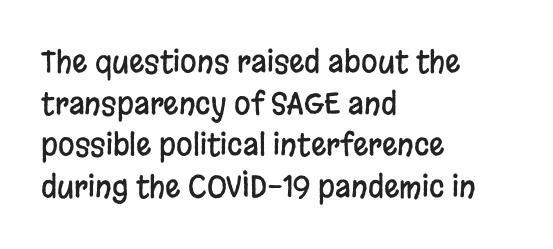
Q: Is the text italic (slanted)? A: No, it is upright.
Q: Is the typeface a serif or a sans-serif typeface? A: Sans-serif.
Q: Is the text underlined? A: No.
Q: How is the paragraph aligned? A: Left-aligned.
Q: Is the spacing between letters normal or unusually wide? A: Normal.
Q: Is the spacing between lines tight, normal or loose? A: Normal.
Q: Width (condensed, normal, or wide)? A: Condensed.
Q: Stroke contrast? A: Low.
Q: x-height? A: Large.
Q: Monospaced? A: No.
